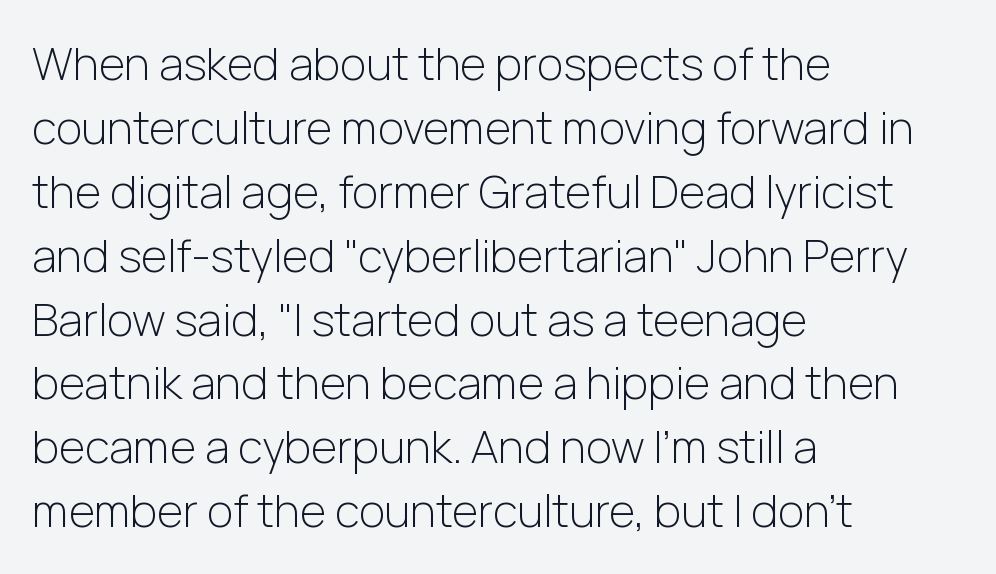
Q: Is the text bold? A: No.
Q: Is the text italic (slanted)? A: No, it is upright.
Q: Is the typeface a serif or a sans-serif typeface? A: Sans-serif.
Q: Is the text underlined? A: No.
Q: How is the paragraph aligned? A: Left-aligned.
Q: Is the spacing between letters normal or unusually wide? A: Normal.
Q: Is the spacing between lines tight, normal or loose? A: Normal.
Q: Width (condensed, normal, or wide)? A: Normal.
Q: Stroke contrast? A: Low.
Q: x-height? A: Medium.
Q: Monospaced? A: No.
